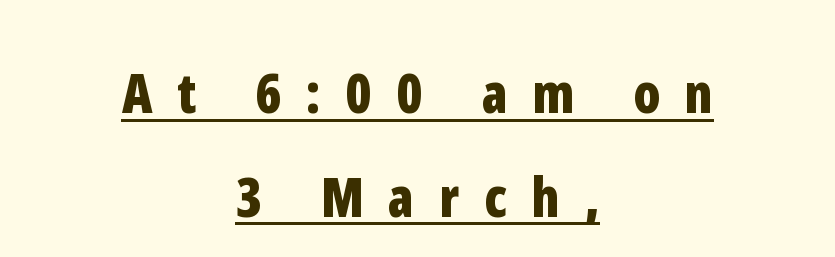
The image shows 54 px bold, condensed sans-serif type, upright; set centered, loose line spacing (1.92x), unusually wide letter spacing (+0.46 em), underlined; low stroke contrast and a medium x-height.
